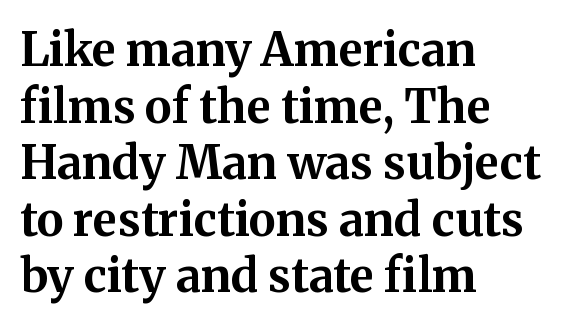
Lines of text with bare space underneath. The typesetter chose a ragged-right arrangement here. These lines are rendered in a variable-pitch font. Tracking value appears to be zero — textbook default spacing. As a designer I'd log this as weight 700, bold.
